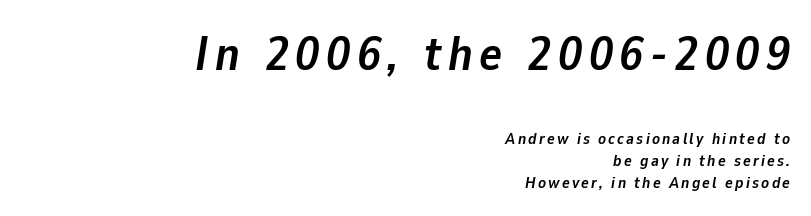
Notice how descenders clear the ascenders below comfortably — that's standard leading. Character widths vary here, with narrow letters taking less room than wide ones. The paragraph has a hard right edge and a soft left edge. Has an underline been added? It has not. Designer's note — italics engaged.
